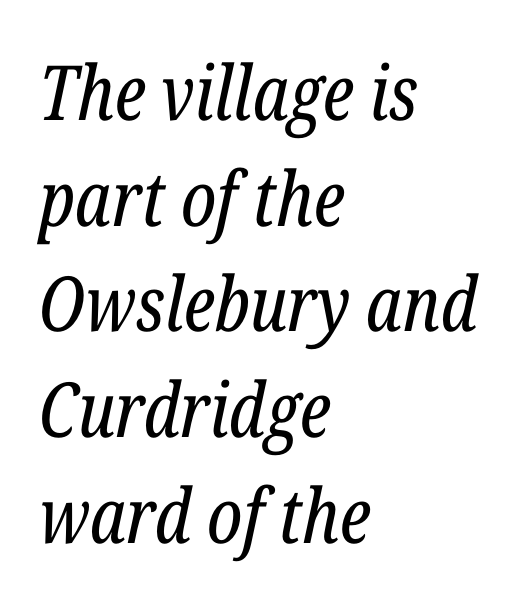
The image shows 76 px regular-weight, condensed serif type, italic (leaning right); set left-aligned, normal line spacing (1.39x), normal letter spacing, not underlined; low stroke contrast and a medium x-height.
